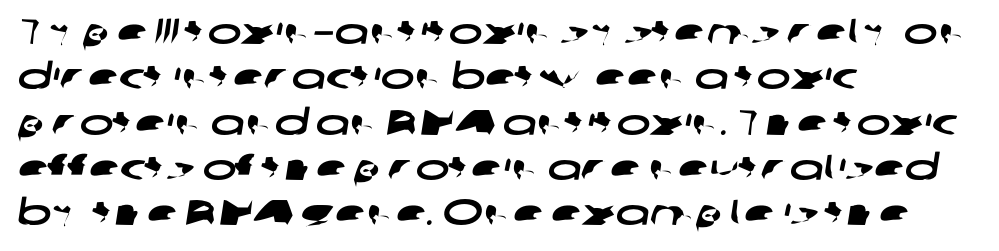
Q: Is the typeface a serif or a sans-serif typeface? A: Sans-serif.
Q: Is the text underlined? A: No.
Q: How is the paragraph aligned? A: Left-aligned.
Q: Is the spacing between letters normal or unusually wide? A: Normal.
Q: Is the spacing between lines tight, normal or loose? A: Normal.
Q: Width (condensed, normal, or wide)? A: Wide.
Q: Stroke contrast? A: Low.
Q: x-height? A: Medium.
Q: Monospaced? A: No.
